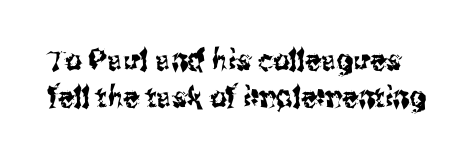
Honestly, the row spacing looks completely unremarkable. Each row of text sits above clean, open space. There is no visible air inserted between adjacent glyphs. Quick note: not italic, upright.
